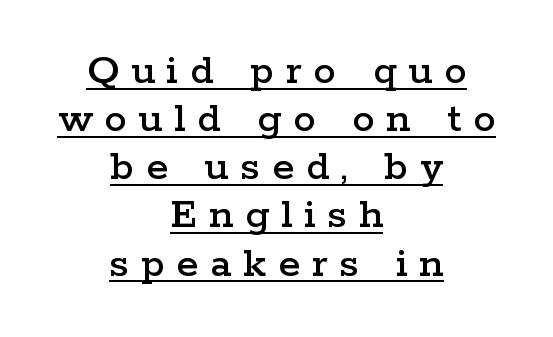
This sample uses a serif face. This sample uses an upright cut, with every glyph sitting square on the baseline. A typesetter would call this leading minimal, almost set solid. Character widths vary here, with narrow letters taking less room than wide ones.
